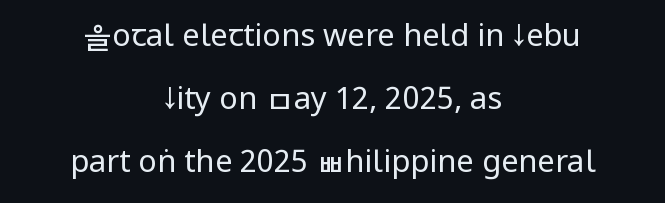
Is this a fixed-width face? No — the glyphs have proportional, varying widths. In CSS terms this would be text-align: center. Are there feet on the stems? There aren't — it's a sans. No letter is thick-stroked: the sample isn't bold. Type without underlining.
